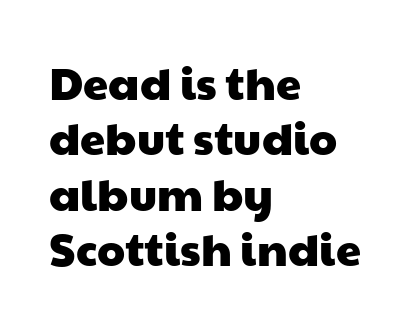
Q: Is the typeface a serif or a sans-serif typeface? A: Sans-serif.
Q: Is the text underlined? A: No.
Q: How is the paragraph aligned? A: Left-aligned.
Q: Is the spacing between letters normal or unusually wide? A: Normal.
Q: Width (condensed, normal, or wide)? A: Wide.
Q: Stroke contrast? A: Low.
Q: x-height? A: Medium.
Q: Monospaced? A: No.
